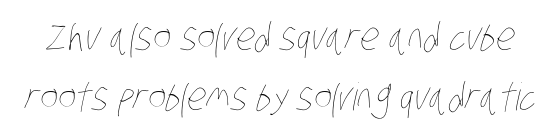
{"bold": "no", "weight": "thin", "width": "condensed", "stroke_contrast": "low", "x_height": "large", "monospaced": "no", "underline": "no", "line_spacing": "normal", "line_spacing_ratio": 1.57, "letter_spacing": "normal", "letter_spacing_em": 0.0, "glyph_px": 38}
